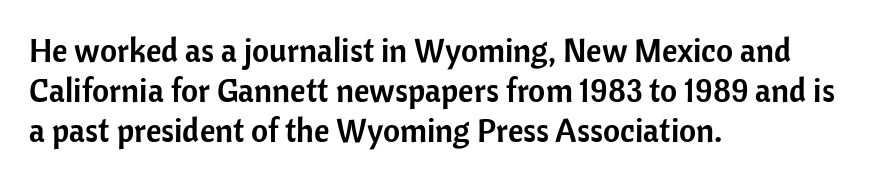
The image shows 33 px sans-serif type, upright; set left-aligned, line spacing 1.21x, normal letter spacing, not underlined; low stroke contrast and a medium x-height.
